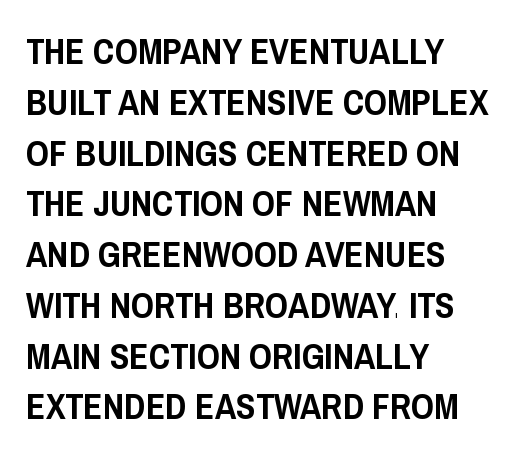
Q: Is the text italic (slanted)? A: No, it is upright.
Q: Is the typeface a serif or a sans-serif typeface? A: Sans-serif.
Q: Is the text underlined? A: No.
Q: How is the paragraph aligned? A: Left-aligned.
Q: Is the spacing between letters normal or unusually wide? A: Normal.
Q: Is the spacing between lines tight, normal or loose? A: Normal.
Q: Width (condensed, normal, or wide)? A: Condensed.
Q: Stroke contrast? A: Low.
Q: x-height? A: Large.
Q: Monospaced? A: No.
